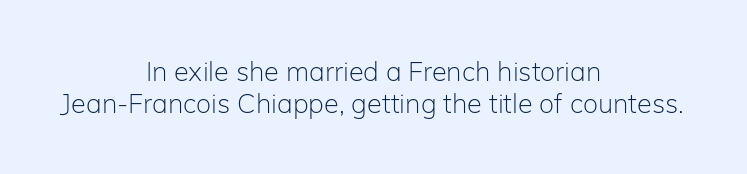
Q: Is the text bold? A: No.
Q: Is the text italic (slanted)? A: No, it is upright.
Q: Is the text underlined? A: No.
Q: How is the paragraph aligned? A: Centered.
Q: Is the spacing between letters normal or unusually wide? A: Normal.
